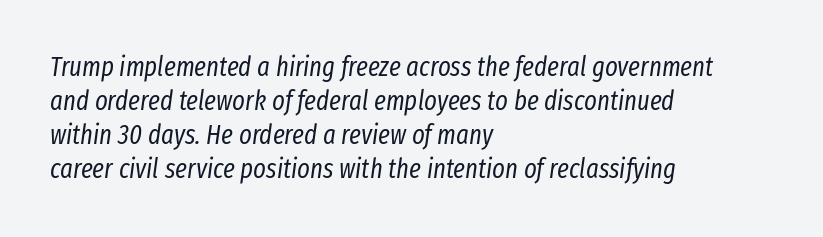
The image shows 27 px text type, italic (leaning right); set left-aligned, normal line spacing (1.26x), normal letter spacing, not underlined.
